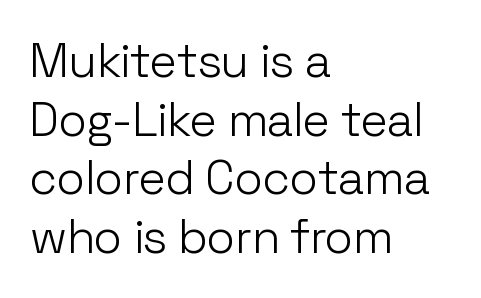
{"serif": "no", "italic": "no", "bold": "no", "weight": "light", "width": "normal", "stroke_contrast": "low", "x_height": "medium", "monospaced": "no", "underline": "no", "align": "left", "line_spacing": "normal", "line_spacing_ratio": 1.25, "letter_spacing": "normal", "letter_spacing_em": 0.0, "glyph_px": 47}
